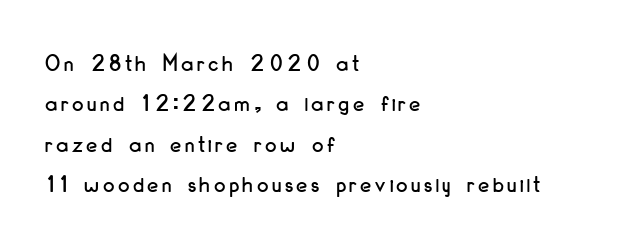
Q: Is the text italic (slanted)? A: No, it is upright.
Q: Is the text underlined? A: No.
Q: How is the paragraph aligned? A: Left-aligned.
Q: Is the spacing between lines tight, normal or loose? A: Normal.
